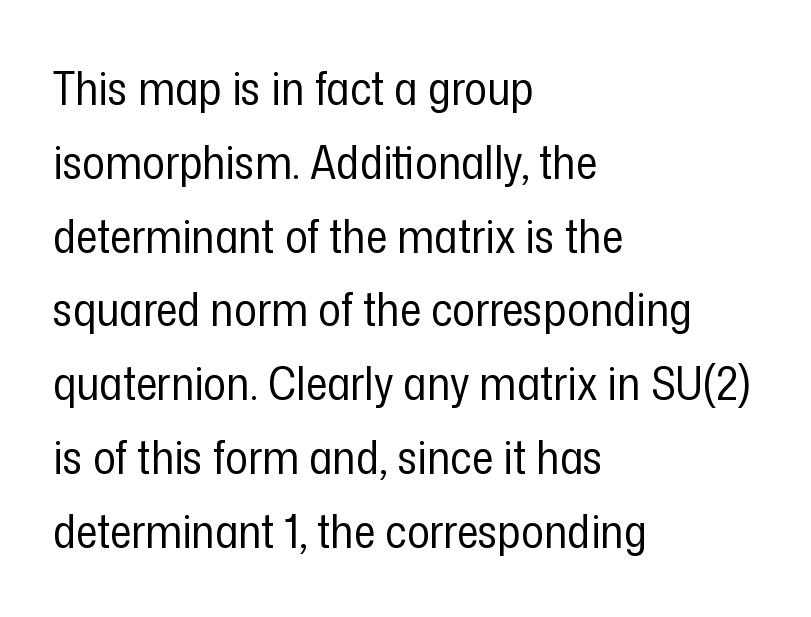
Q: Is the text bold? A: No.
Q: Is the text italic (slanted)? A: No, it is upright.
Q: Is the typeface a serif or a sans-serif typeface? A: Sans-serif.
Q: Is the text underlined? A: No.
Q: How is the paragraph aligned? A: Left-aligned.
Q: Is the spacing between letters normal or unusually wide? A: Normal.
Q: Is the spacing between lines tight, normal or loose? A: Normal.
Q: Width (condensed, normal, or wide)? A: Condensed.
Q: Stroke contrast? A: Low.
Q: x-height? A: Medium.
Q: Monospaced? A: No.
